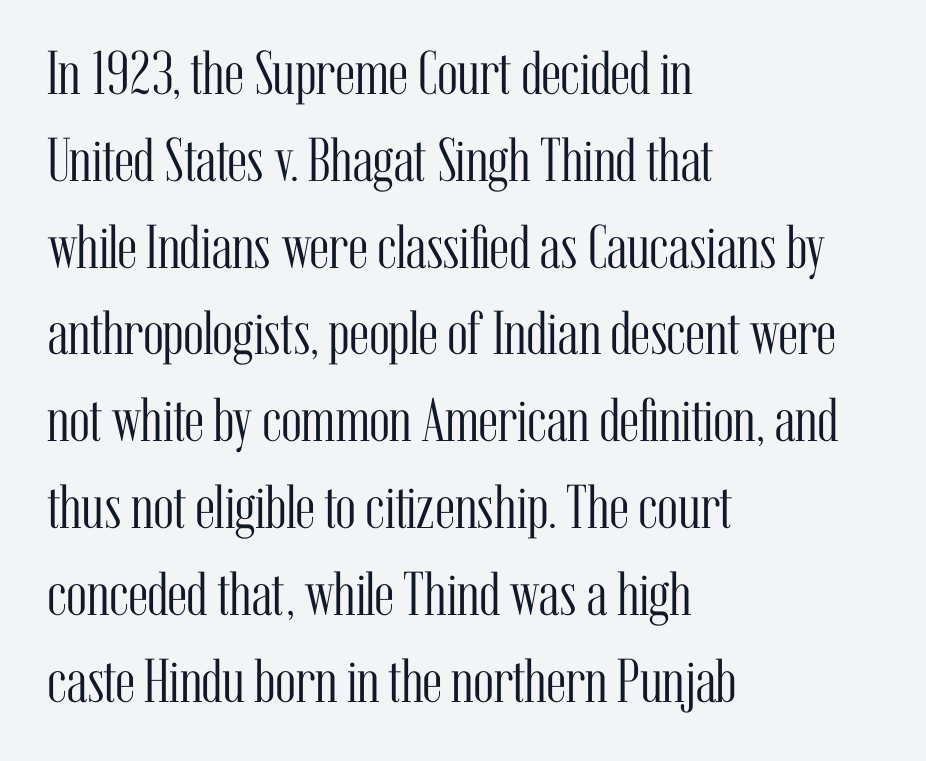
{"serif": "yes", "italic": "no", "bold": "no", "weight": "light", "width": "condensed", "stroke_contrast": "medium", "x_height": "medium", "monospaced": "no", "underline": "no", "align": "left", "line_spacing": "normal", "line_spacing_ratio": 1.4, "letter_spacing": "normal", "letter_spacing_em": 0.0, "glyph_px": 62}
